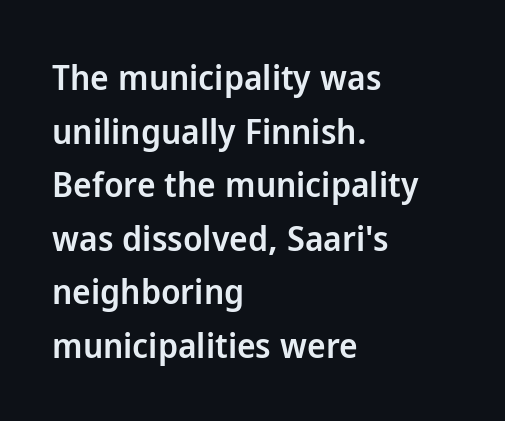
Line spacing here is normal. Just letters on the line, the space beneath them empty. These lines were composed using upright roman letters. The lines in this sample share a left origin and differ only in where they stop. Examine the stroke ends and you'll find no serifs.
